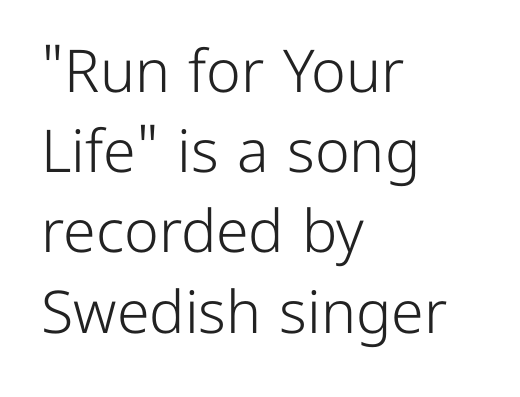
The image shows 59 px light sans-serif type, upright; set left-aligned, normal line spacing (1.36x), normal letter spacing, not underlined; low stroke contrast and a medium x-height.
